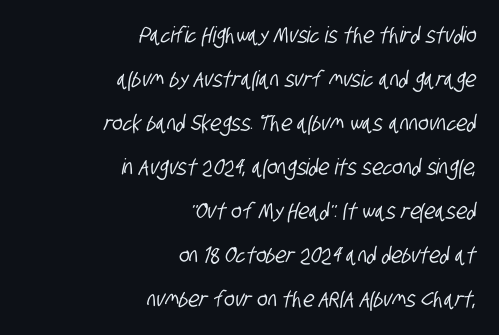
Q: Is the text underlined? A: No.
Q: How is the paragraph aligned? A: Right-aligned.
Q: Is the spacing between letters normal or unusually wide? A: Normal.
Q: Is the spacing between lines tight, normal or loose? A: Loose.
